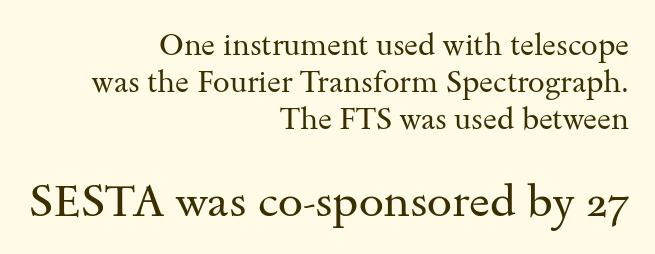
Q: Is the text bold? A: No.
Q: Is the text italic (slanted)? A: No, it is upright.
Q: Is the typeface a serif or a sans-serif typeface? A: Serif.
Q: Is the text underlined? A: No.
Q: How is the paragraph aligned? A: Right-aligned.
Q: Is the spacing between letters normal or unusually wide? A: Normal.
Q: Which block of text is set in a larger size, the first (top) or the second (bottom)? A: The second (bottom) one.
Q: Width (condensed, normal, or wide)? A: Wide.
Q: Stroke contrast? A: Medium.
Q: x-height? A: Small.
Q: Monospaced? A: No.
